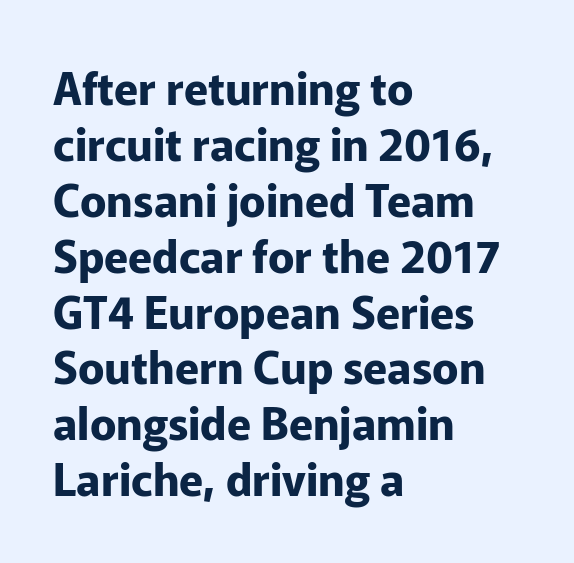
Q: Is the text bold? A: Yes.
Q: Is the text italic (slanted)? A: No, it is upright.
Q: Is the typeface a serif or a sans-serif typeface? A: Sans-serif.
Q: Is the text underlined? A: No.
Q: How is the paragraph aligned? A: Left-aligned.
Q: Is the spacing between letters normal or unusually wide? A: Normal.
Q: Is the spacing between lines tight, normal or loose? A: Normal.
Q: Width (condensed, normal, or wide)? A: Normal.
Q: Stroke contrast? A: Low.
Q: x-height? A: Medium.
Q: Monospaced? A: No.
